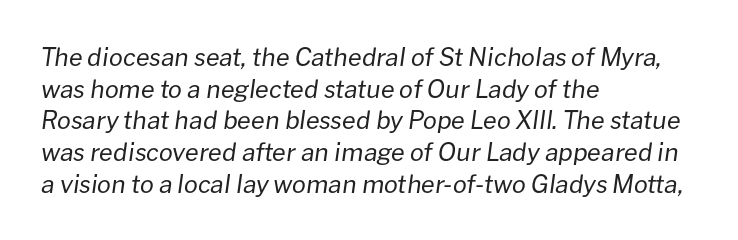
Has an underline been added? It has not. Horizontal bands of white between lines are of average thickness. Nothing heavy about these letters — not bold at all. Yep, that's italic — everything's leaning. Visually the block forms a straight wall on the left and a jagged coastline on the right. In terms of letterspacing, this is plain default setting.
